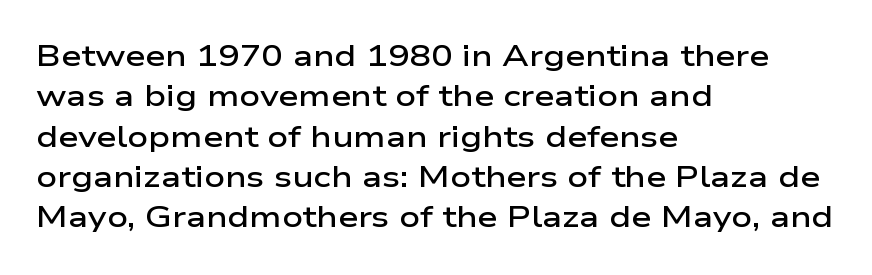
Q: Is the text bold? A: Semi-bold.
Q: Is the text italic (slanted)? A: No, it is upright.
Q: Is the typeface a serif or a sans-serif typeface? A: Sans-serif.
Q: Is the text underlined? A: No.
Q: How is the paragraph aligned? A: Left-aligned.
Q: Is the spacing between letters normal or unusually wide? A: Normal.
Q: Is the spacing between lines tight, normal or loose? A: Normal.
Q: Width (condensed, normal, or wide)? A: Wide.
Q: Stroke contrast? A: Low.
Q: x-height? A: Medium.
Q: Monospaced? A: No.
